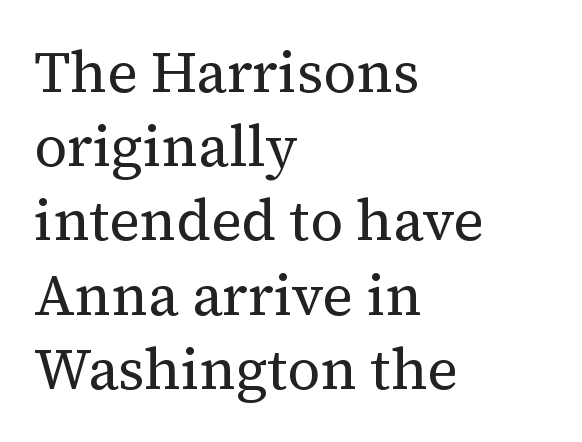
Q: Is the text bold? A: No.
Q: Is the text italic (slanted)? A: No, it is upright.
Q: Is the typeface a serif or a sans-serif typeface? A: Serif.
Q: Is the text underlined? A: No.
Q: How is the paragraph aligned? A: Left-aligned.
Q: Is the spacing between letters normal or unusually wide? A: Normal.
Q: Is the spacing between lines tight, normal or loose? A: Normal.
Q: Width (condensed, normal, or wide)? A: Normal.
Q: Stroke contrast? A: Medium.
Q: x-height? A: Medium.
Q: Monospaced? A: No.
